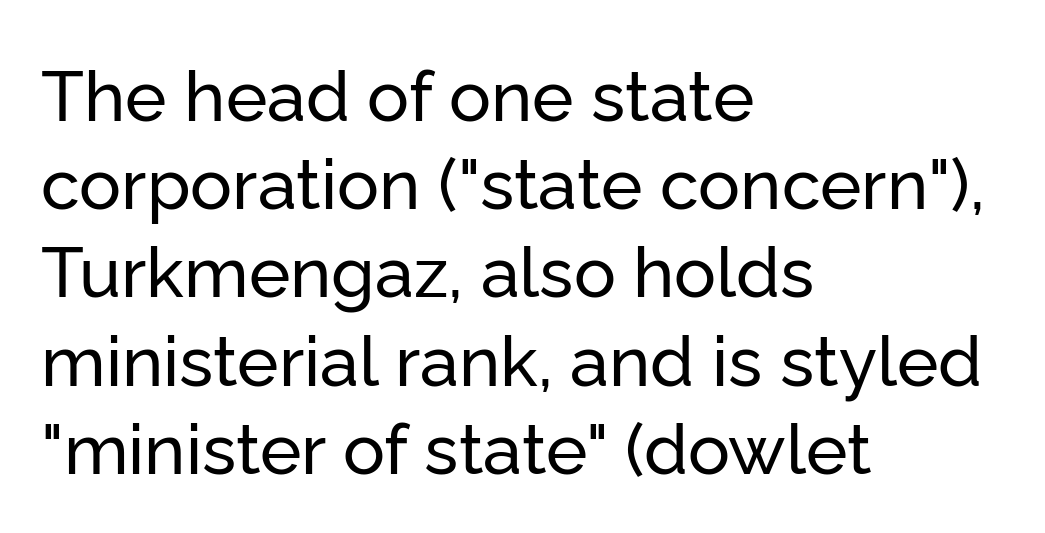
Plain, unruled lines of type. One-word summary of the alignment: left. The face used here is proportionally spaced, like ordinary book or web type. A typesetter would label this face a sans.
